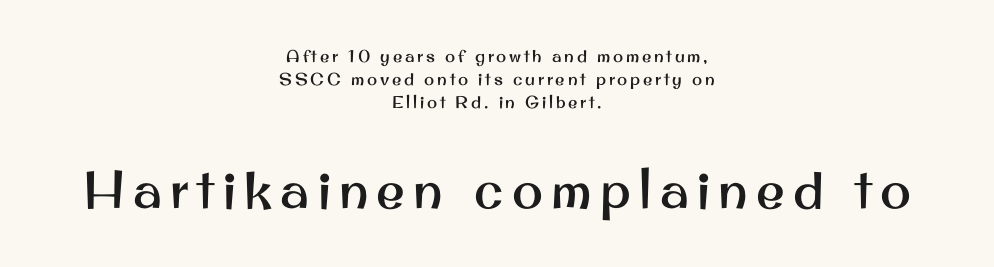
Q: Is the text italic (slanted)? A: No, it is upright.
Q: Is the typeface a serif or a sans-serif typeface? A: Sans-serif.
Q: Is the text underlined? A: No.
Q: How is the paragraph aligned? A: Centered.
Q: Is the spacing between lines tight, normal or loose? A: Normal.
Q: Which block of text is set in a larger size, the first (top) or the second (bottom)? A: The second (bottom) one.
Q: Width (condensed, normal, or wide)? A: Normal.
Q: Stroke contrast? A: Medium.
Q: x-height? A: Small.
Q: Monospaced? A: No.
